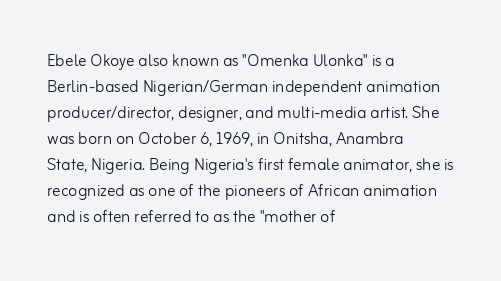
Q: Is the text bold? A: No.
Q: Is the text italic (slanted)? A: No, it is upright.
Q: Is the text underlined? A: No.
Q: How is the paragraph aligned? A: Left-aligned.
Q: Is the spacing between letters normal or unusually wide? A: Normal.
